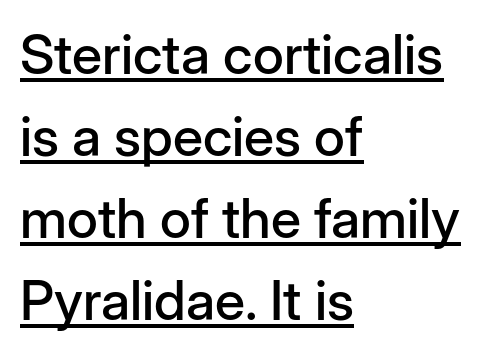
Q: Is the text italic (slanted)? A: No, it is upright.
Q: Is the typeface a serif or a sans-serif typeface? A: Sans-serif.
Q: Is the text underlined? A: Yes.
Q: How is the paragraph aligned? A: Left-aligned.
Q: Is the spacing between letters normal or unusually wide? A: Normal.
Q: Is the spacing between lines tight, normal or loose? A: Normal.
Q: Width (condensed, normal, or wide)? A: Normal.
Q: Stroke contrast? A: Low.
Q: x-height? A: Medium.
Q: Monospaced? A: No.
